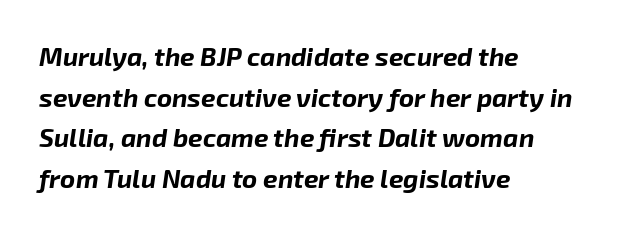
Q: Is the text bold? A: Yes.
Q: Is the text italic (slanted)? A: Yes, it leans right by about 8 degrees.
Q: Is the text underlined? A: No.
Q: How is the paragraph aligned? A: Left-aligned.
Q: Is the spacing between letters normal or unusually wide? A: Normal.
Q: Is the spacing between lines tight, normal or loose? A: Normal.
